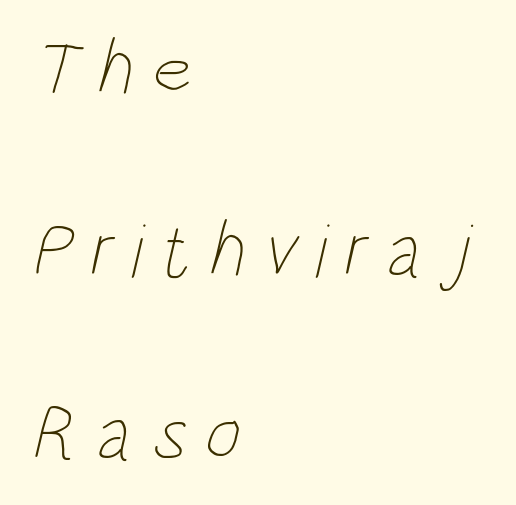
{"bold": "no", "weight": "thin", "width": "condensed", "stroke_contrast": "low", "x_height": "large", "monospaced": "no", "underline": "no", "align": "left", "line_spacing": "loose", "line_spacing_ratio": 2.37, "letter_spacing": "wide", "letter_spacing_em": 0.23, "glyph_px": 77}
